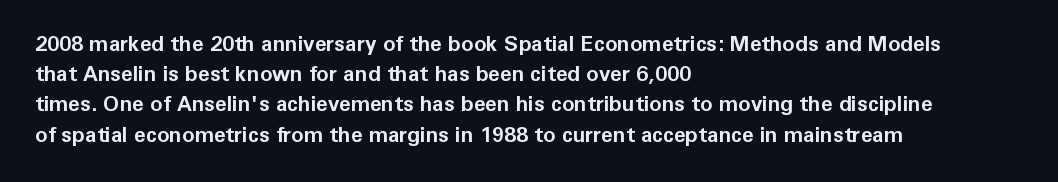
{"italic": "no", "bold": "yes", "underline": "no", "align": "left", "line_spacing": "normal", "line_spacing_ratio": 1.44, "letter_spacing": "normal", "letter_spacing_em": 0.0, "glyph_px": 21}
